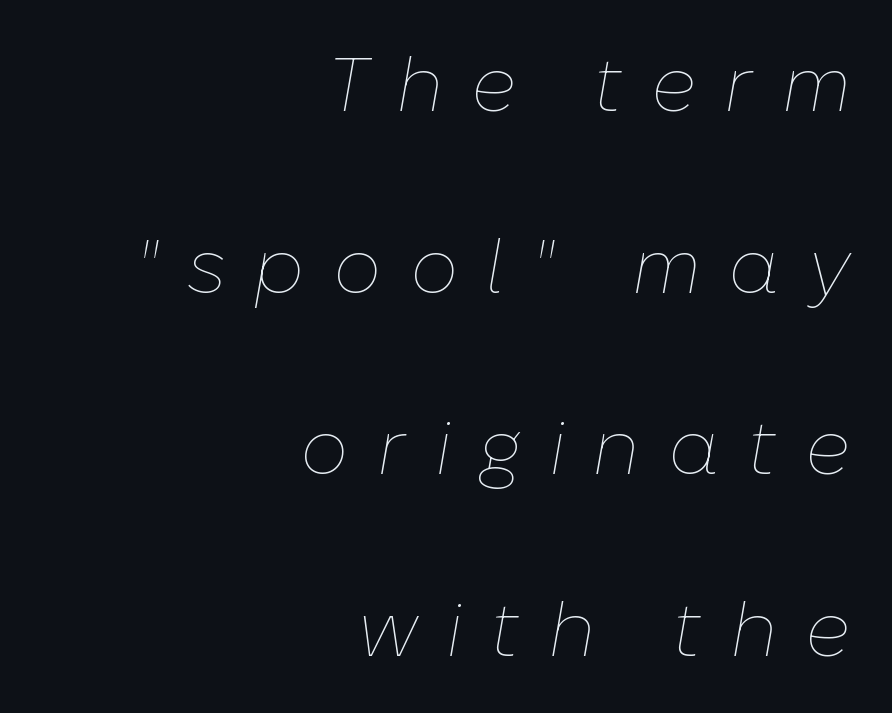
Q: Is the text bold? A: No.
Q: Is the text italic (slanted)? A: Yes, it leans right by about 10 degrees.
Q: Is the text underlined? A: No.
Q: How is the paragraph aligned? A: Right-aligned.
Q: Is the spacing between letters normal or unusually wide? A: Unusually wide.
Q: Is the spacing between lines tight, normal or loose? A: Loose.
Q: Width (condensed, normal, or wide)? A: Normal.
Q: Stroke contrast? A: Low.
Q: x-height? A: Medium.
Q: Monospaced? A: No.
